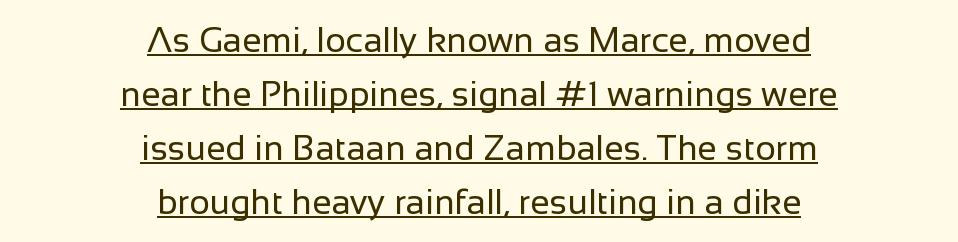
The image shows 35 px regular-weight sans-serif type, upright; set centered, normal line spacing (1.54x), normal letter spacing, underlined; low stroke contrast and a medium x-height.
